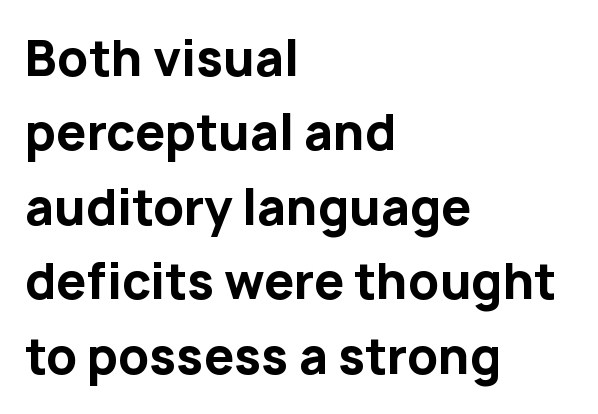
Nobody drew a line under any word here. The rendering uses natural spacing where letterforms have individual widths. The strokes are fattened all the way to bold. Where is the straight margin? On the left. The font's upright variant was chosen for this text.
